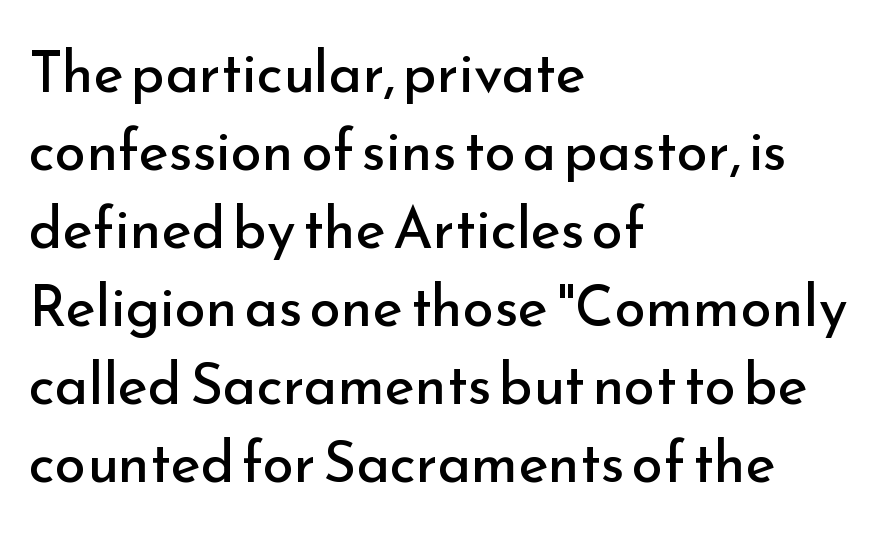
The rendering keeps characters at their native spacing. These lines are set flush left with a ragged right edge. Nothing heavy about these letters — not bold at all. No feet cap the strokes, marking this as sans-serif type. If you drew a line through each stem, it would be perfectly vertical.
